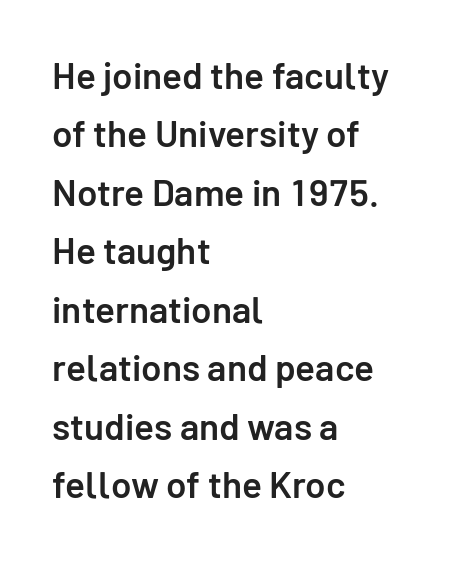
The image shows 37 px semibold sans-serif type, upright; set left-aligned, normal line spacing (1.58x), normal letter spacing, not underlined; low stroke contrast and a medium x-height.
